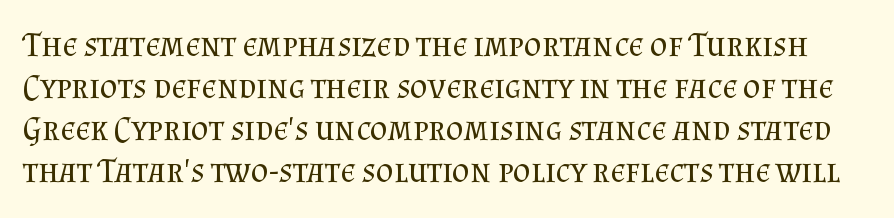
When letters stand straight like this, we call the style roman or upright. The space directly below the letters is spotless. This sample uses a serif face. The face looks like a standard text weight, possibly lighter. These lines keep a tight, regular rhythm from letter to letter. A typesetter would call this proportional, since set widths differ per character.
